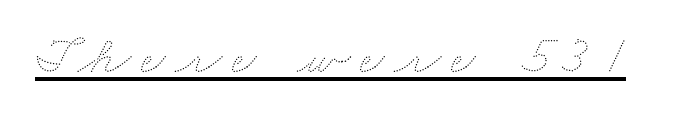
{"bold": "no", "weight": "thin", "width": "wide", "stroke_contrast": "medium", "x_height": "small", "monospaced": "no", "underline": "yes", "glyph_px": 54}
